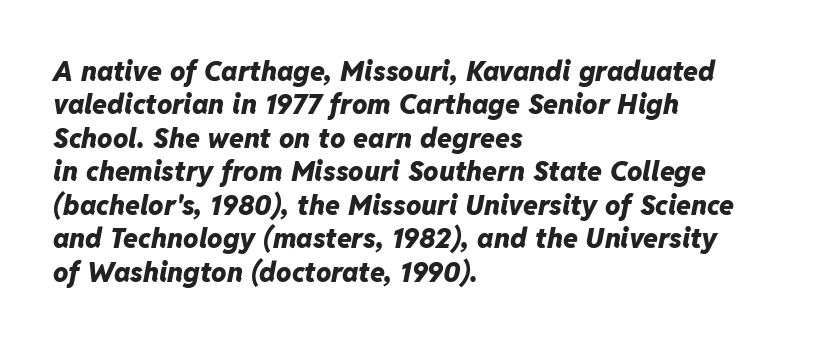
The passage shown leans; its letterforms are oblique. Where is the straight margin? On the left. Default kerning and tracking; the words read as compact shapes. A full-strength bold gives these letters their thick strokes.
